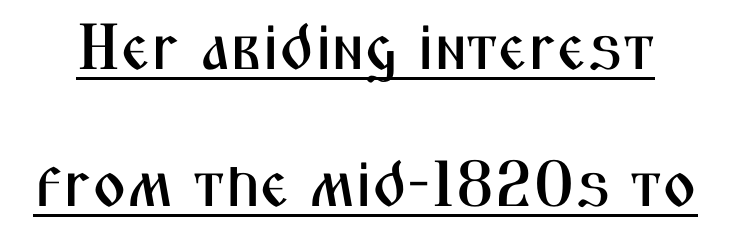
{"serif": "no", "italic": "no", "width": "condensed", "stroke_contrast": "medium", "x_height": "medium", "monospaced": "no", "underline": "yes", "line_spacing": "loose", "line_spacing_ratio": 2.11, "letter_spacing": "normal", "letter_spacing_em": 0.0, "glyph_px": 65}
